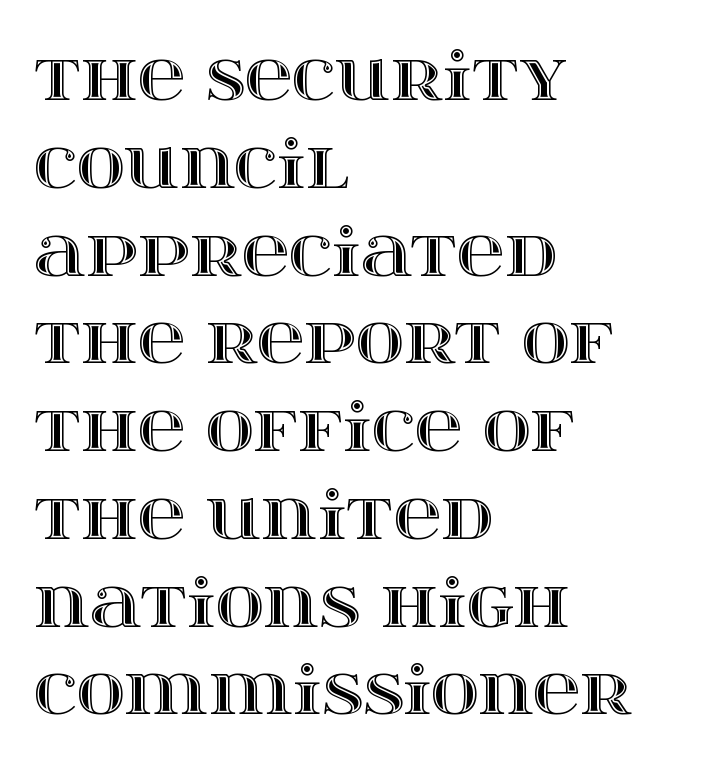
Q: Is the text italic (slanted)? A: No, it is upright.
Q: Is the text underlined? A: No.
Q: How is the paragraph aligned? A: Left-aligned.
Q: Is the spacing between letters normal or unusually wide? A: Normal.
Q: Is the spacing between lines tight, normal or loose? A: Normal.
Q: Width (condensed, normal, or wide)? A: Wide.
Q: x-height? A: Large.
Q: Monospaced? A: No.
